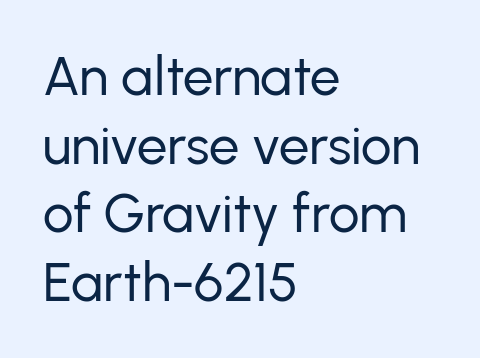
Q: Is the text bold? A: No.
Q: Is the text italic (slanted)? A: No, it is upright.
Q: Is the typeface a serif or a sans-serif typeface? A: Sans-serif.
Q: Is the text underlined? A: No.
Q: How is the paragraph aligned? A: Left-aligned.
Q: Is the spacing between letters normal or unusually wide? A: Normal.
Q: Is the spacing between lines tight, normal or loose? A: Normal.
Q: Width (condensed, normal, or wide)? A: Normal.
Q: Stroke contrast? A: Low.
Q: x-height? A: Medium.
Q: Monospaced? A: No.
